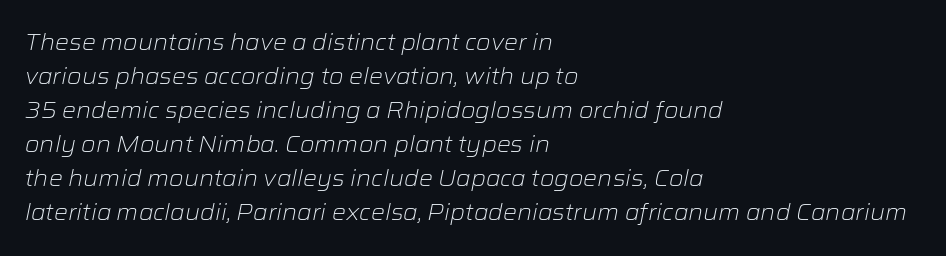
Q: Is the text bold? A: No.
Q: Is the text italic (slanted)? A: Yes, it leans right by about 12 degrees.
Q: Is the text underlined? A: No.
Q: How is the paragraph aligned? A: Left-aligned.
Q: Is the spacing between letters normal or unusually wide? A: Normal.
Q: Is the spacing between lines tight, normal or loose? A: Normal.
